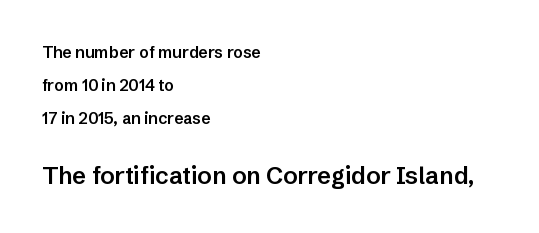
Q: Is the text bold? A: Semi-bold.
Q: Is the text italic (slanted)? A: No, it is upright.
Q: Is the text underlined? A: No.
Q: How is the paragraph aligned? A: Left-aligned.
Q: Is the spacing between letters normal or unusually wide? A: Normal.
Q: Is the spacing between lines tight, normal or loose? A: Loose.
Q: Which block of text is set in a larger size, the first (top) or the second (bottom)? A: The second (bottom) one.
